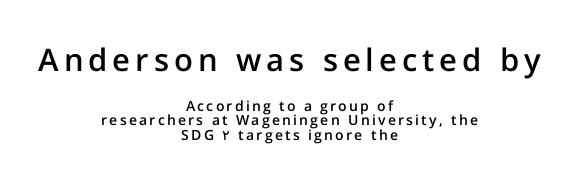
Q: Is the text bold? A: Semi-bold.
Q: Is the text italic (slanted)? A: No, it is upright.
Q: Is the typeface a serif or a sans-serif typeface? A: Sans-serif.
Q: Is the text underlined? A: No.
Q: How is the paragraph aligned? A: Centered.
Q: Is the spacing between lines tight, normal or loose? A: Tight.
Q: Which block of text is set in a larger size, the first (top) or the second (bottom)? A: The first (top) one.
Q: Width (condensed, normal, or wide)? A: Normal.
Q: Stroke contrast? A: Low.
Q: x-height? A: Medium.
Q: Monospaced? A: No.
